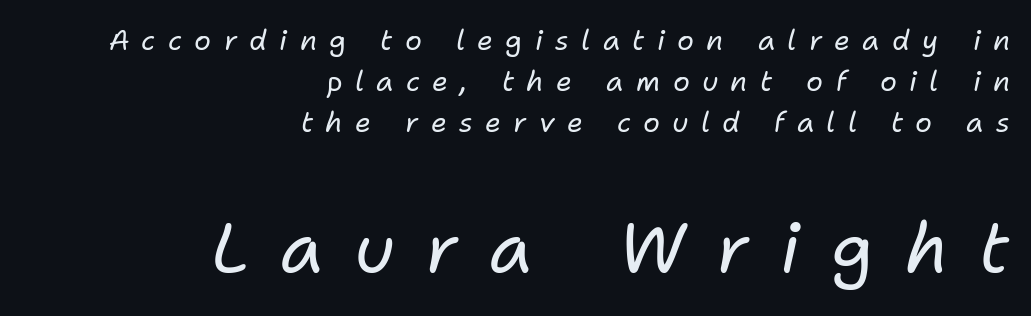
The image shows 70 px regular-weight type, italic (leaning right); set right-aligned, normal line spacing (1.46x), unusually wide letter spacing (+0.44 em), not underlined; the second (bottom) block is 2.5x larger; low stroke contrast and a medium x-height.
